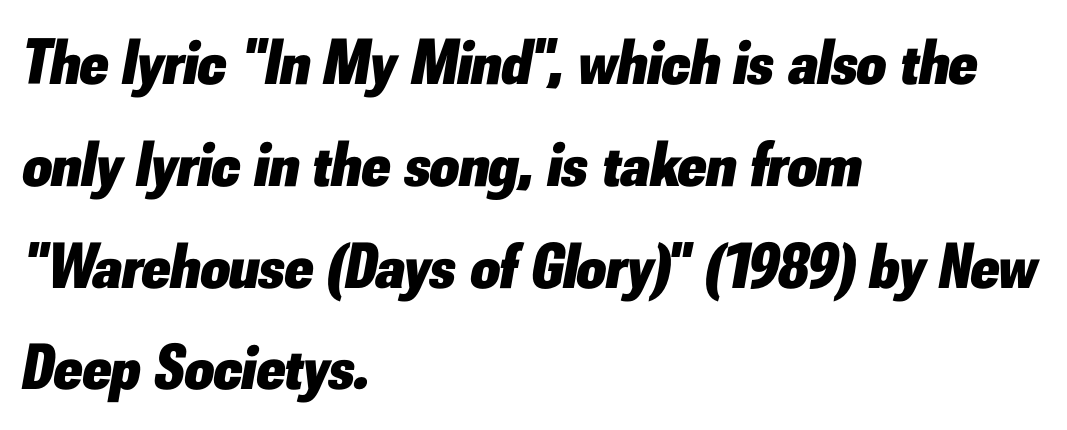
Q: Is the text bold? A: Yes.
Q: Is the text italic (slanted)? A: Yes, it leans right by about 10 degrees.
Q: Is the text underlined? A: No.
Q: How is the paragraph aligned? A: Left-aligned.
Q: Is the spacing between letters normal or unusually wide? A: Normal.
Q: Is the spacing between lines tight, normal or loose? A: Normal.
Q: Width (condensed, normal, or wide)? A: Normal.
Q: Stroke contrast? A: Low.
Q: x-height? A: Small.
Q: Monospaced? A: No.
